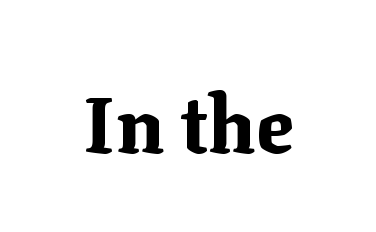
Are there feet on the stems? There are — it's a serif. Tall strokes in this sample are plumb rather than angled. Glyph-to-glyph distance matches everyday printed text. Heavy, bold letterforms. Do the characters align in a grid? No, the font is proportional.
